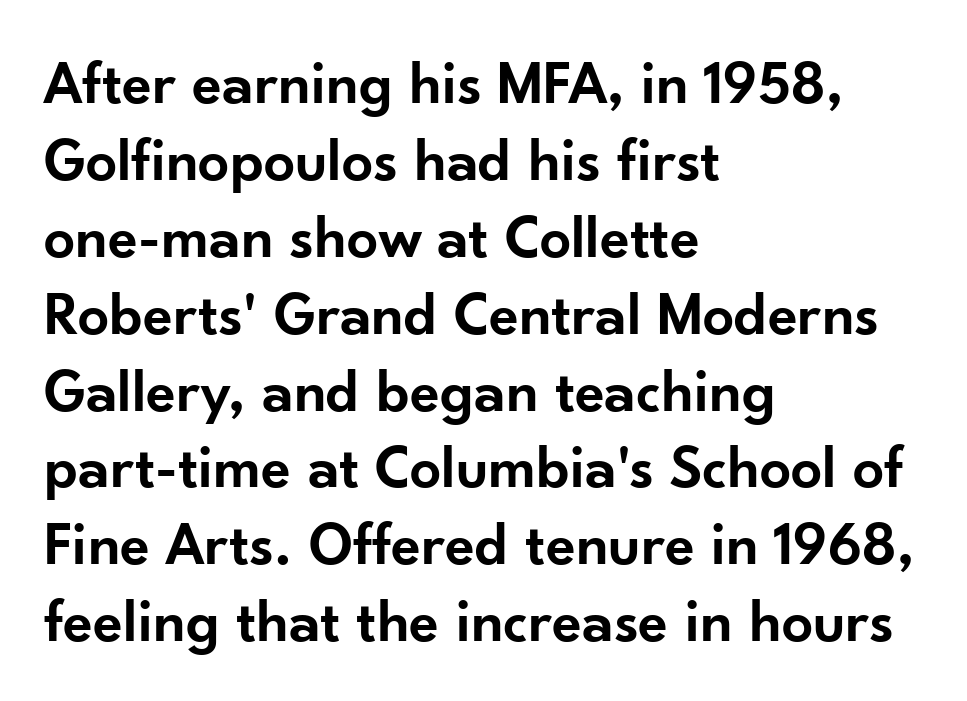
Q: Is the text bold? A: Semi-bold.
Q: Is the text italic (slanted)? A: No, it is upright.
Q: Is the typeface a serif or a sans-serif typeface? A: Sans-serif.
Q: Is the text underlined? A: No.
Q: How is the paragraph aligned? A: Left-aligned.
Q: Is the spacing between letters normal or unusually wide? A: Normal.
Q: Width (condensed, normal, or wide)? A: Normal.
Q: Stroke contrast? A: Low.
Q: x-height? A: Small.
Q: Monospaced? A: No.
